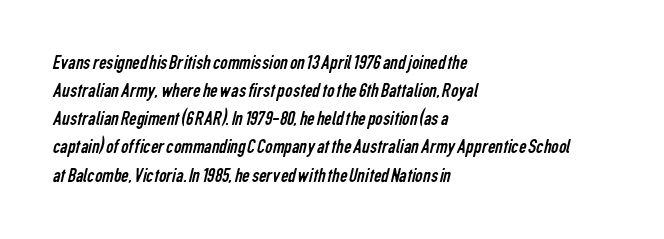
{"bold": "no", "underline": "no", "align": "left", "line_spacing": "normal", "line_spacing_ratio": 1.34, "letter_spacing": "normal", "letter_spacing_em": 0.0, "glyph_px": 21}
